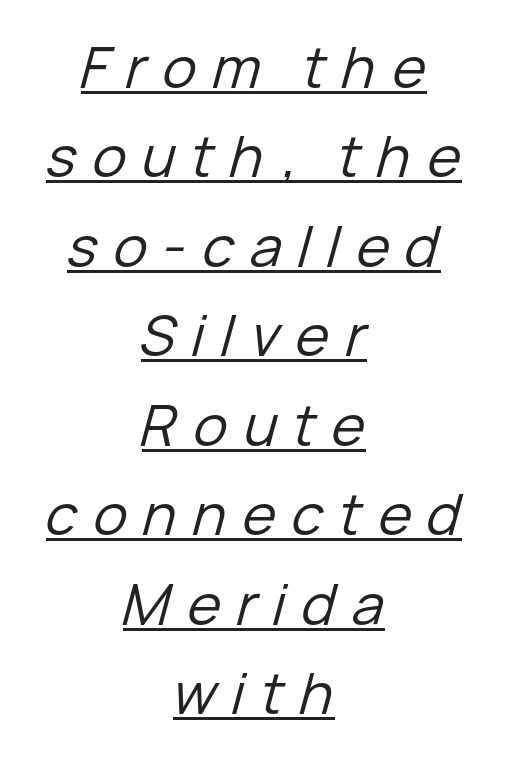
Designer's note — italics engaged. Reading down the column, the eye jumps a familiar distance to each next line. In CSS terms this would be text-align: center. The lettering is marked with a stroke running underneath it. Is the type heavy? It reads as light-to-regular instead. Here the designer chose a conventional face with non-uniform glyph widths.
